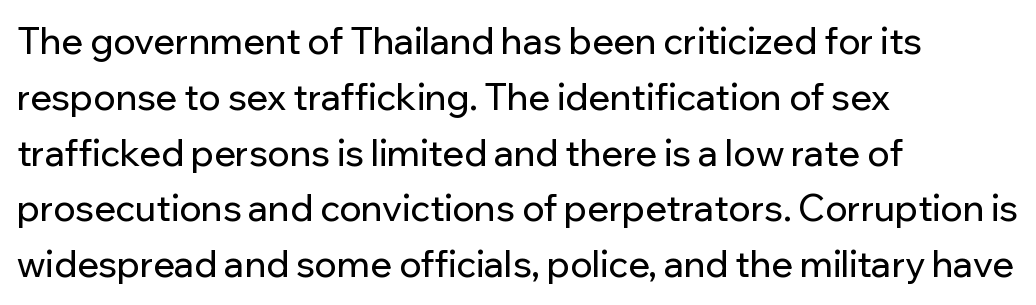
Q: Is the text italic (slanted)? A: No, it is upright.
Q: Is the typeface a serif or a sans-serif typeface? A: Sans-serif.
Q: Is the text underlined? A: No.
Q: How is the paragraph aligned? A: Left-aligned.
Q: Is the spacing between letters normal or unusually wide? A: Normal.
Q: Is the spacing between lines tight, normal or loose? A: Normal.
Q: Width (condensed, normal, or wide)? A: Normal.
Q: Stroke contrast? A: Low.
Q: x-height? A: Medium.
Q: Monospaced? A: No.
